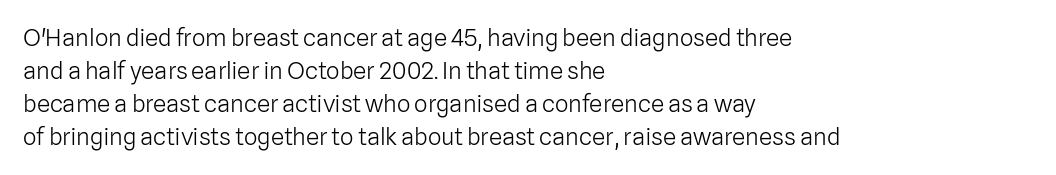
The image shows 24 px text type, upright; set left-aligned, normal line spacing (1.38x), normal letter spacing, not underlined.
